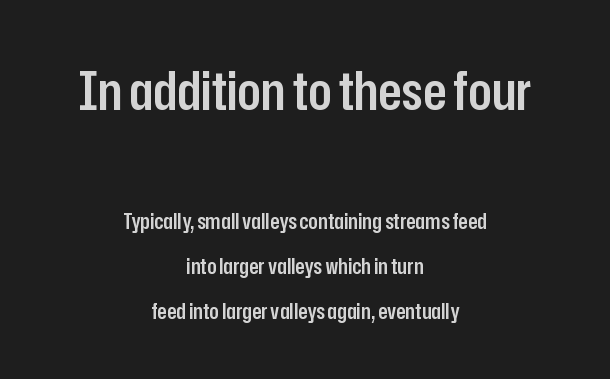
Note the varied advance widths — an 'i' is clearly narrower than an 'm'. Italic? Not at all — the glyphs are vertical. Anything drawn beneath the words? Only blank space. Stroke terminals: plain, sans-serif.
